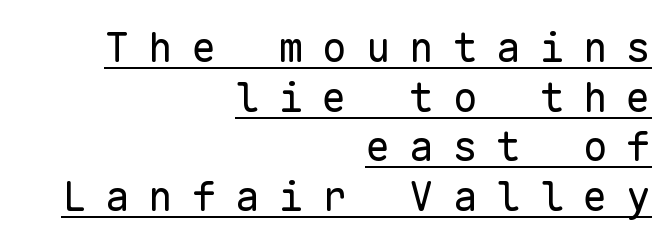
Fixed-width glyphs throughout — classic coding-font behaviour. Posture: straight, roman, zero tilt. This sample carries an underscore along the baseline area. The paragraph shown leans on its right margin. Is this a sans? Yes — the strokes have no serifs. The horizontal fit of the characters is loose and conspicuously gappy.
